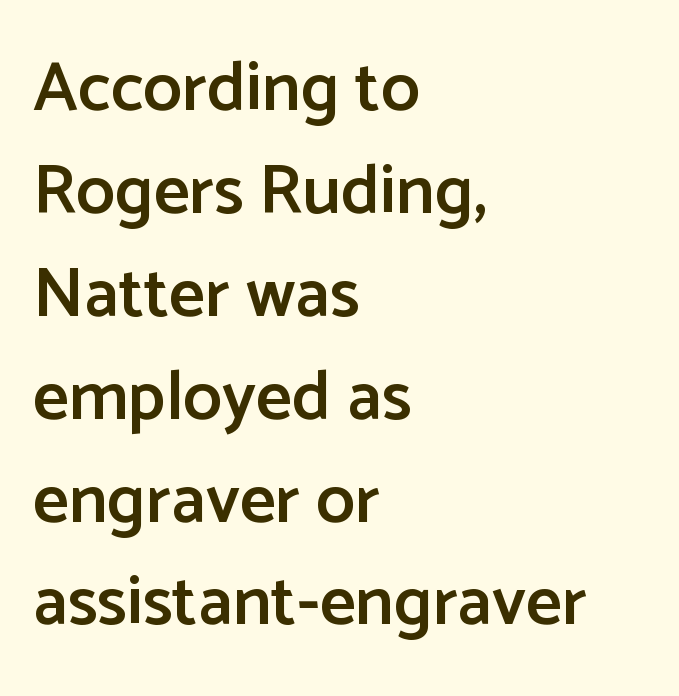
The image shows 70 px semibold sans-serif type, upright; set left-aligned, normal line spacing (1.47x), normal letter spacing, not underlined; low stroke contrast and a medium x-height.
